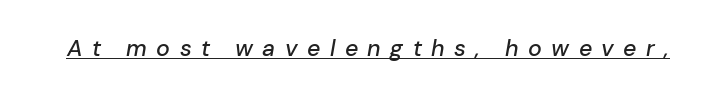
Q: Is the text italic (slanted)? A: Yes, it leans right by about 10 degrees.
Q: Is the text underlined? A: Yes.
Q: Is the spacing between letters normal or unusually wide? A: Unusually wide.
